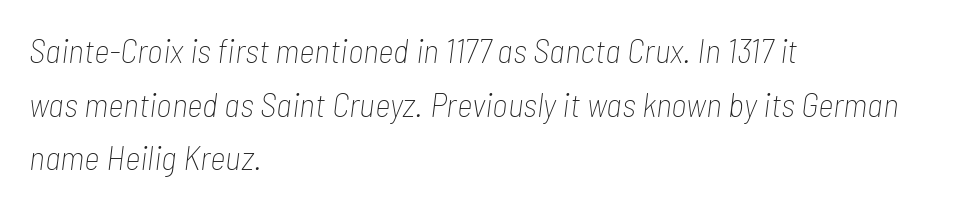
Q: Is the text bold? A: No.
Q: Is the text italic (slanted)? A: Yes, it leans right by about 7 degrees.
Q: Is the text underlined? A: No.
Q: How is the paragraph aligned? A: Left-aligned.
Q: Is the spacing between letters normal or unusually wide? A: Normal.
Q: Is the spacing between lines tight, normal or loose? A: Normal.
Q: Width (condensed, normal, or wide)? A: Condensed.
Q: Stroke contrast? A: Low.
Q: x-height? A: Medium.
Q: Monospaced? A: No.
